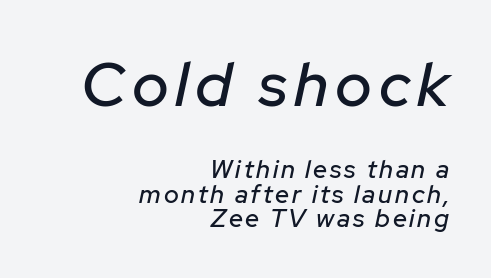
Compared with a flush-left layout, this one pins lines to the opposite, right side. You get the large type first, then a drop to smaller type. A clean baseline with only descenders dipping below it. A typesetter would call this proportional, since set widths differ per character. Interline gaps are noticeably narrow in this sample. The typography opts for an oblique posture over an upright one.
